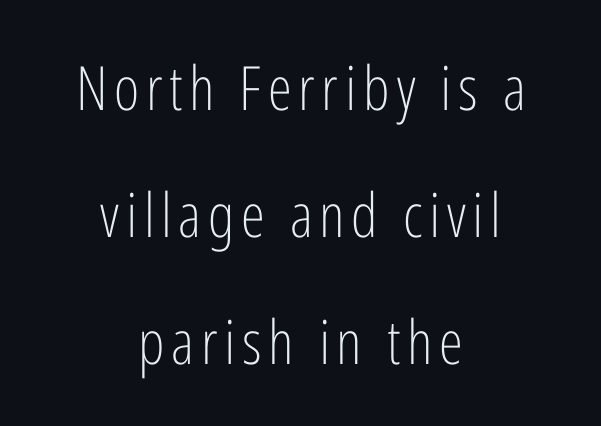
Q: Is the text bold? A: No.
Q: Is the text italic (slanted)? A: No, it is upright.
Q: Is the typeface a serif or a sans-serif typeface? A: Sans-serif.
Q: Is the text underlined? A: No.
Q: How is the paragraph aligned? A: Centered.
Q: Is the spacing between lines tight, normal or loose? A: Loose.
Q: Width (condensed, normal, or wide)? A: Condensed.
Q: Stroke contrast? A: Low.
Q: x-height? A: Medium.
Q: Monospaced? A: No.
